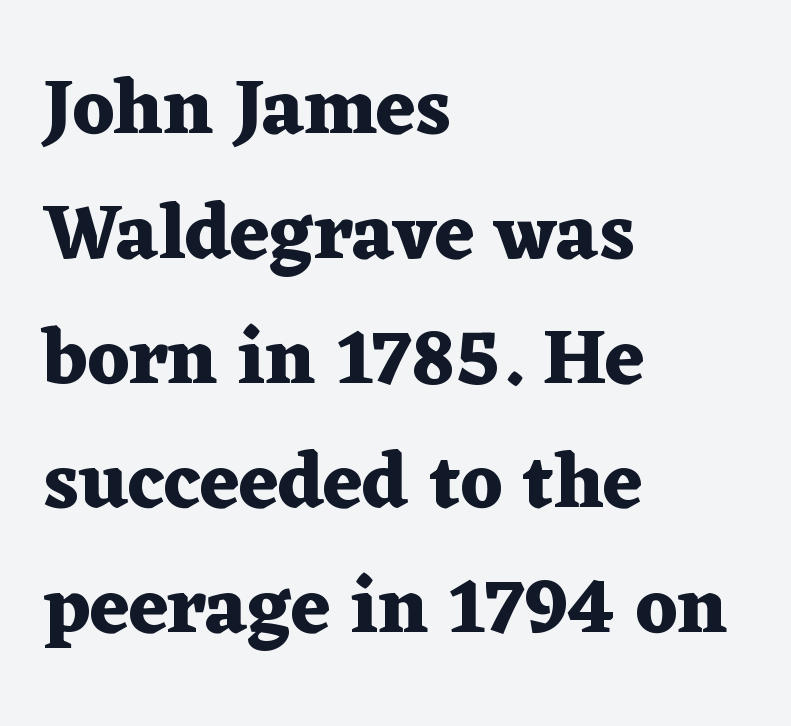
{"serif": "yes", "italic": "no", "bold": "yes", "weight": "heavy", "width": "wide", "stroke_contrast": "medium", "x_height": "medium", "monospaced": "no", "underline": "no", "align": "left", "line_spacing": "normal", "line_spacing_ratio": 1.6, "letter_spacing": "normal", "letter_spacing_em": 0.0, "glyph_px": 78}
